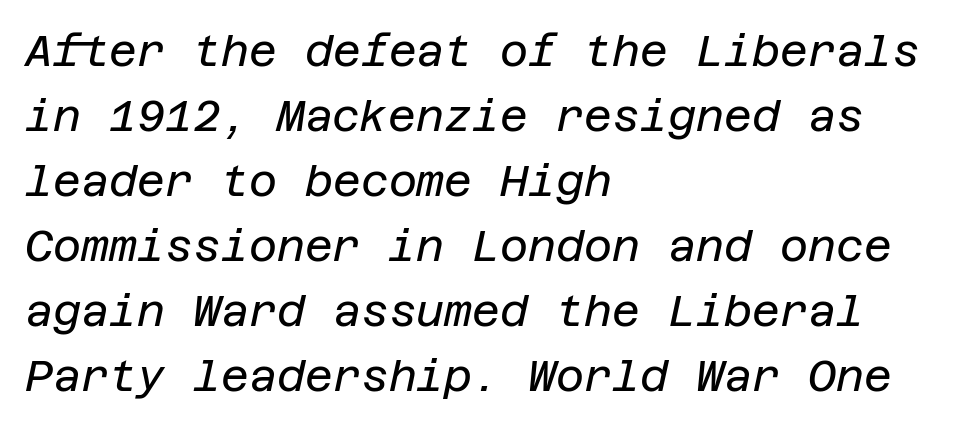
It's the slanting kind of type. These lines keep a tight, regular rhythm from letter to letter. Nothing heavy about these letters — not bold at all. The space between consecutive lines is moderate.
